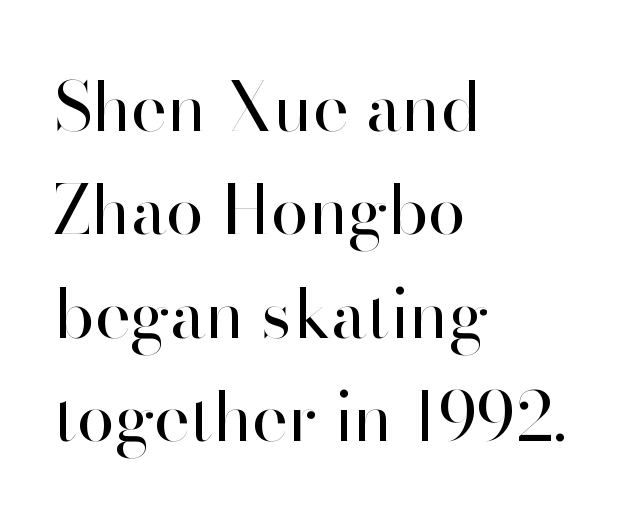
The image shows 68 px regular-weight sans-serif type, upright; set left-aligned, normal line spacing (1.52x), normal letter spacing, not underlined; high stroke contrast and a small x-height.
